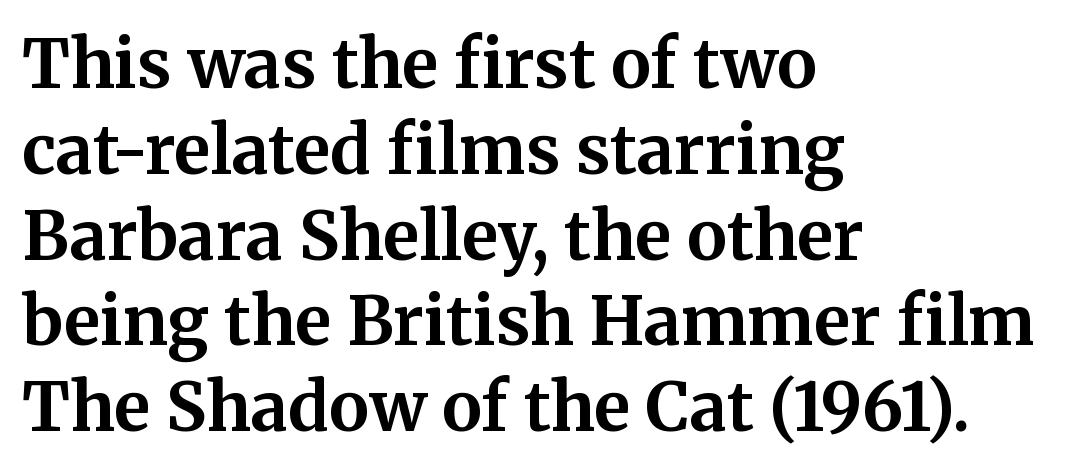
The rows are spaced the way most documents space them. These lines stack with their left ends in a neat column. Beneath every word, the page is bare. Plenty of ink on the page — the face is bold. Do the letters lean? They stand straight. Are there feet on the stems? There are — it's a serif.
